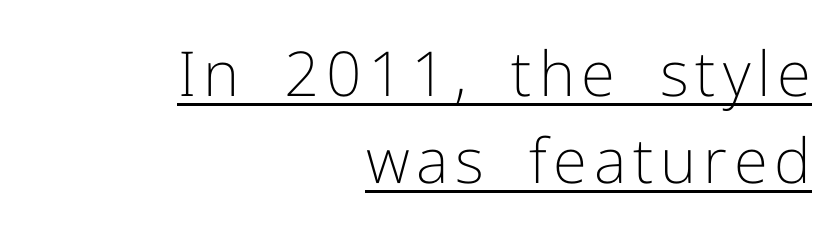
Rendered with straight, roman letterforms. Evenly set lines give the paragraph a standard silhouette. Look at the bottom of the vertical strokes: they stop flat, with no serifs. A quiet, ordinary-to-light weight characterises the typeface. The typesetter has applied underlining to the passage shown.
